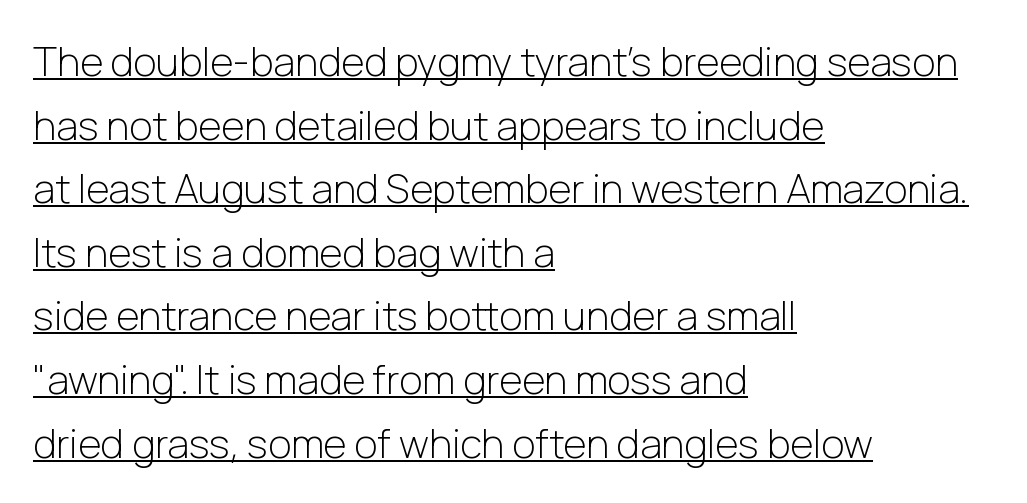
Q: Is the text bold? A: No.
Q: Is the text italic (slanted)? A: No, it is upright.
Q: Is the typeface a serif or a sans-serif typeface? A: Sans-serif.
Q: Is the text underlined? A: Yes.
Q: How is the paragraph aligned? A: Left-aligned.
Q: Is the spacing between letters normal or unusually wide? A: Normal.
Q: Is the spacing between lines tight, normal or loose? A: Normal.
Q: Width (condensed, normal, or wide)? A: Normal.
Q: Stroke contrast? A: Low.
Q: x-height? A: Medium.
Q: Monospaced? A: No.
